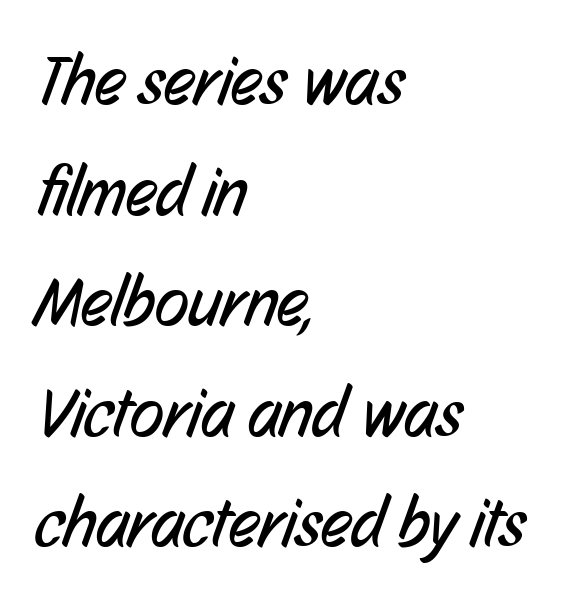
{"serif": "no", "bold": "no", "weight": "regular", "width": "condensed", "stroke_contrast": "low", "x_height": "medium", "monospaced": "no", "underline": "no", "align": "left", "line_spacing": "normal", "line_spacing_ratio": 1.58, "letter_spacing": "normal", "letter_spacing_em": 0.0, "glyph_px": 70}
